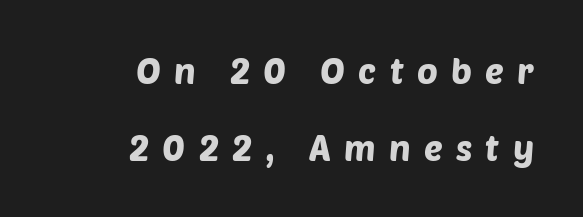
The image shows 35 px sans-serif type; set right-aligned, loose line spacing (2.19x), unusually wide letter spacing (+0.38 em), not underlined; low stroke contrast and a large x-height.
